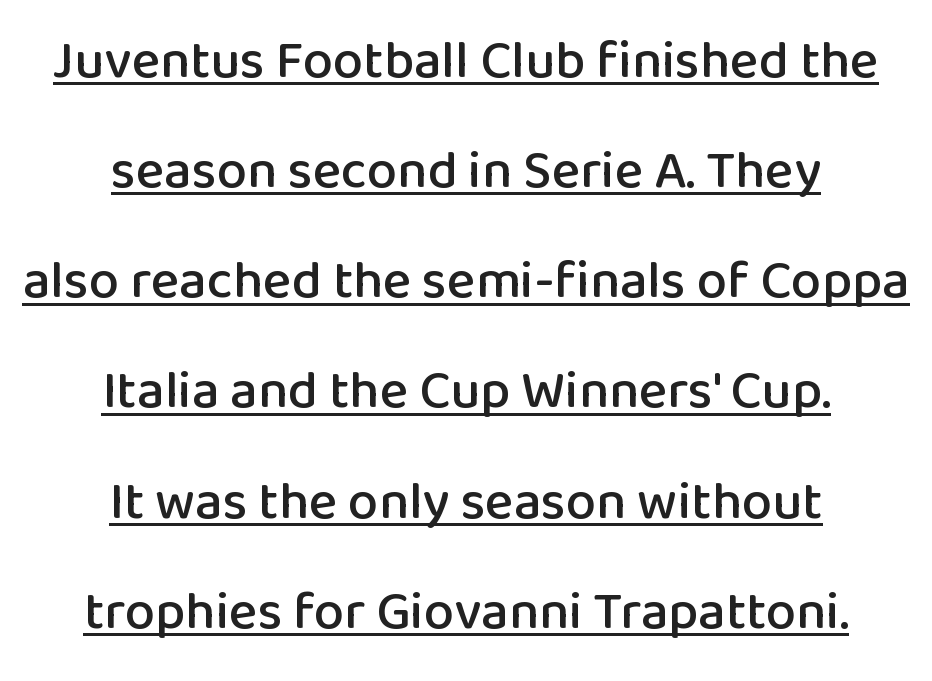
A typesetter would call this proportional, since set widths differ per character. Short and long lines alike share a common midpoint. These lines were composed using upright roman letters. Every word sits above its own underline. This sample uses a sans-serif face.
